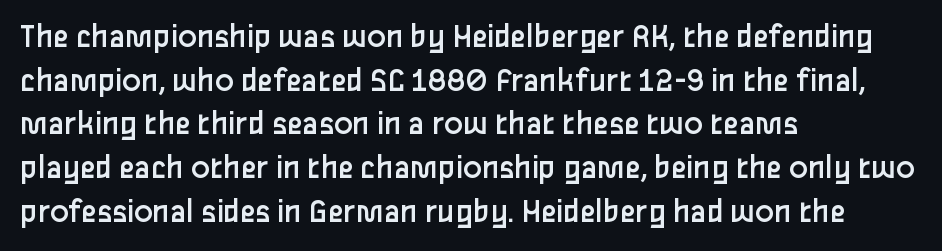
{"serif": "no", "italic": "no", "bold": "no", "weight": "regular", "width": "normal", "stroke_contrast": "low", "x_height": "medium", "monospaced": "no", "underline": "no", "align": "left", "line_spacing": "normal", "line_spacing_ratio": 1.25, "letter_spacing": "normal", "letter_spacing_em": 0.0, "glyph_px": 35}
